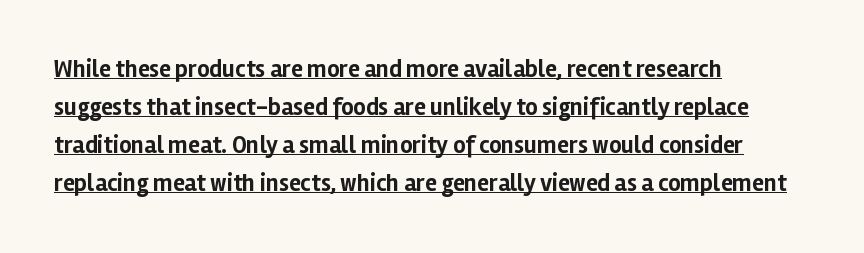
Q: Is the text bold? A: Yes.
Q: Is the text italic (slanted)? A: No, it is upright.
Q: Is the text underlined? A: Yes.
Q: How is the paragraph aligned? A: Left-aligned.
Q: Is the spacing between letters normal or unusually wide? A: Normal.
Q: Is the spacing between lines tight, normal or loose? A: Normal.
